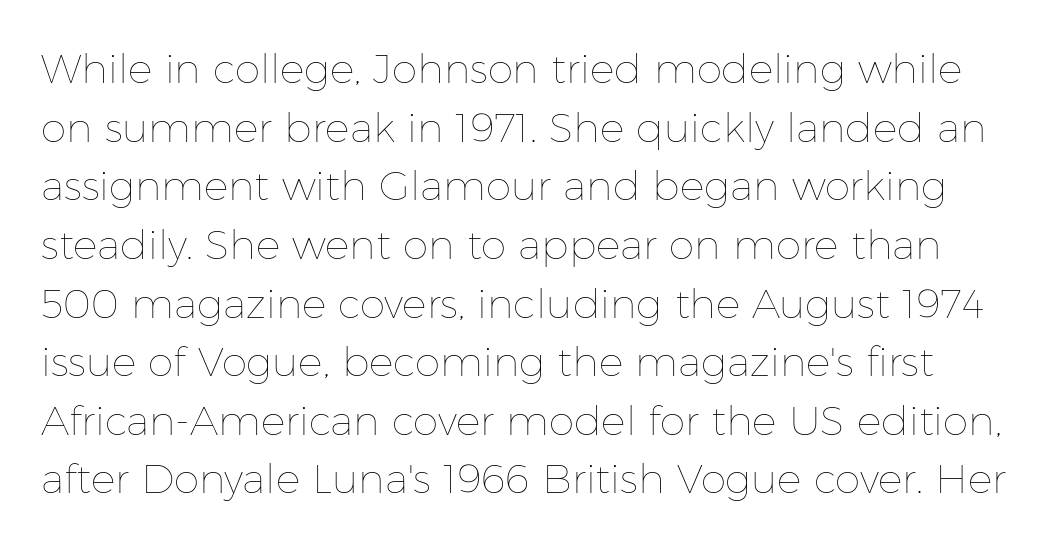
{"italic": "no", "bold": "no", "weight": "thin", "width": "normal", "stroke_contrast": "low", "x_height": "medium", "monospaced": "no", "underline": "no", "line_spacing": "normal", "line_spacing_ratio": 1.43, "letter_spacing": "normal", "letter_spacing_em": 0.0, "glyph_px": 41}
